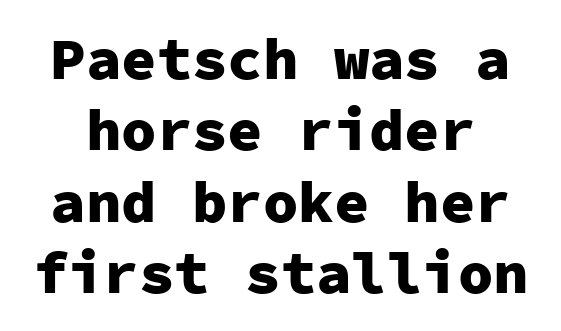
Q: Is the text bold? A: Yes.
Q: Is the text italic (slanted)? A: No, it is upright.
Q: Is the typeface a serif or a sans-serif typeface? A: Sans-serif.
Q: Is the text underlined? A: No.
Q: Is the spacing between letters normal or unusually wide? A: Normal.
Q: Width (condensed, normal, or wide)? A: Normal.
Q: Stroke contrast? A: Low.
Q: x-height? A: Medium.
Q: Monospaced? A: Yes.
